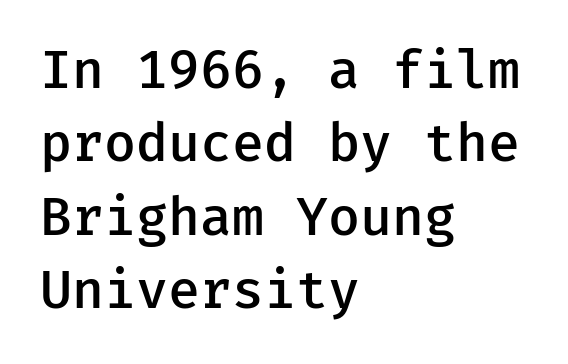
The image shows 52 px semibold sans-serif type, upright; set left-aligned, normal line spacing (1.41x), normal letter spacing, not underlined; low stroke contrast and a medium x-height.
